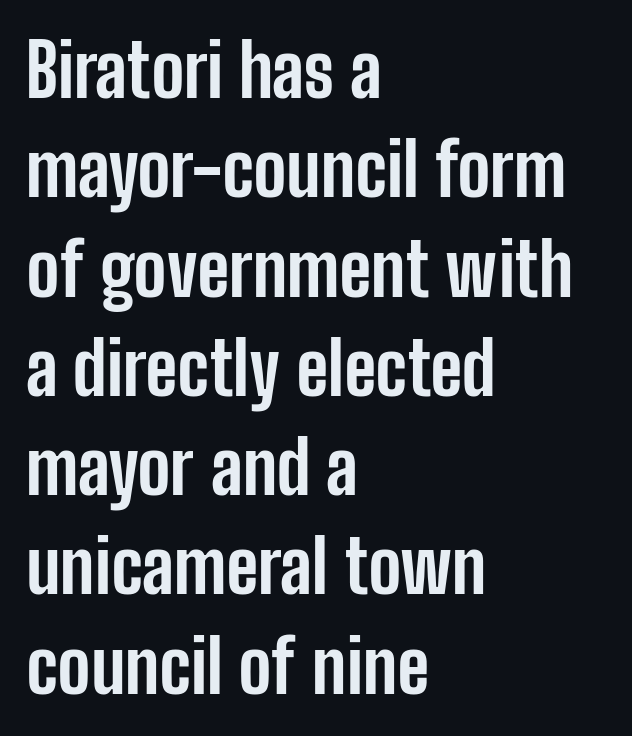
The image shows 73 px bold, condensed sans-serif type, upright; set left-aligned, normal line spacing (1.36x), normal letter spacing, not underlined; low stroke contrast and a medium x-height.
